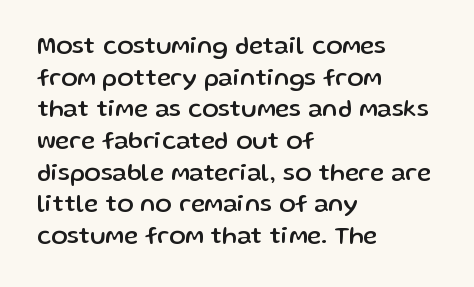
The letterforms sit shoulder to shoulder at normal distance. In terms of leading, this rendering sits right in the middle. The rendering anchors every line to the left-hand side. Style check: upright.
